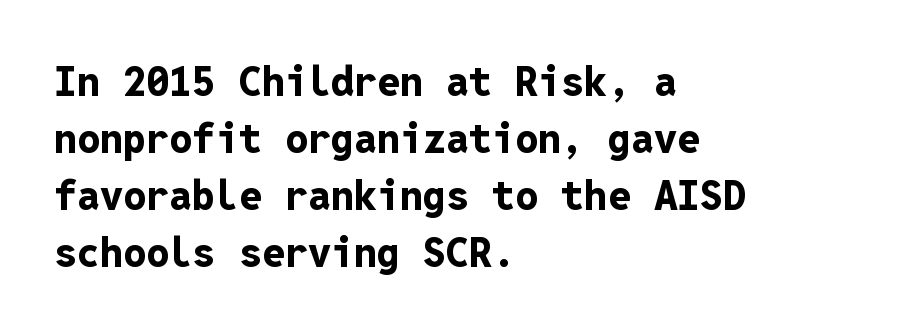
Q: Is the text bold? A: Yes.
Q: Is the text italic (slanted)? A: No, it is upright.
Q: Is the typeface a serif or a sans-serif typeface? A: Sans-serif.
Q: Is the text underlined? A: No.
Q: How is the paragraph aligned? A: Left-aligned.
Q: Is the spacing between letters normal or unusually wide? A: Normal.
Q: Is the spacing between lines tight, normal or loose? A: Normal.
Q: Width (condensed, normal, or wide)? A: Normal.
Q: Stroke contrast? A: Low.
Q: x-height? A: Medium.
Q: Monospaced? A: Yes.
